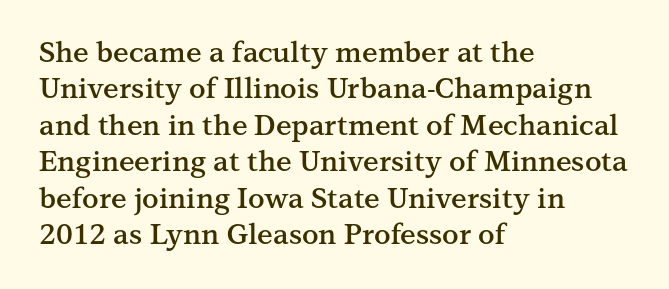
The image shows 28 px semibold serif type, upright; set left-aligned, normal line spacing (1.3x), normal letter spacing, not underlined; medium stroke contrast and a medium x-height.
